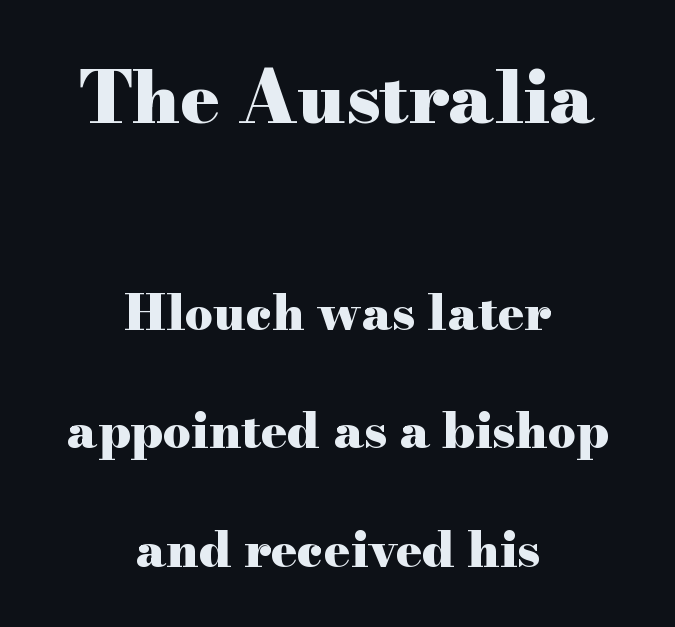
Each glyph is drawn with heavy, bold strokes. The typeface chosen for these lines features serifs. Centered paragraph, ragged on both sides. Reading down the column, the eye jumps a long way to each next line.
